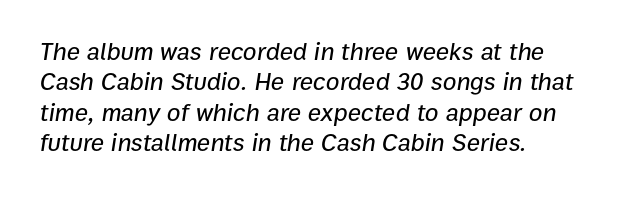
The image shows 25 px text type, italic (leaning right); set left-aligned, line spacing 1.22x, normal letter spacing, not underlined.
